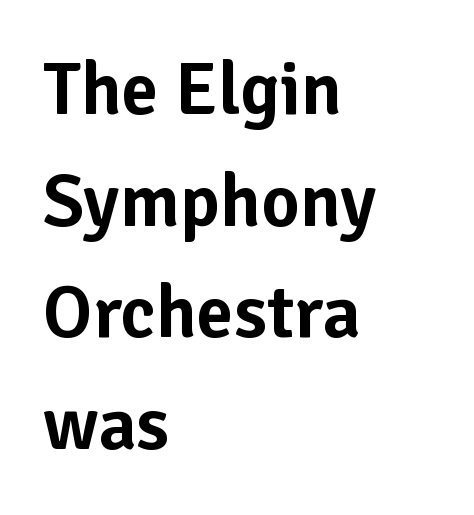
Q: Is the text italic (slanted)? A: No, it is upright.
Q: Is the typeface a serif or a sans-serif typeface? A: Sans-serif.
Q: Is the text underlined? A: No.
Q: How is the paragraph aligned? A: Left-aligned.
Q: Is the spacing between letters normal or unusually wide? A: Normal.
Q: Is the spacing between lines tight, normal or loose? A: Normal.
Q: Width (condensed, normal, or wide)? A: Normal.
Q: Stroke contrast? A: Low.
Q: x-height? A: Medium.
Q: Monospaced? A: No.
